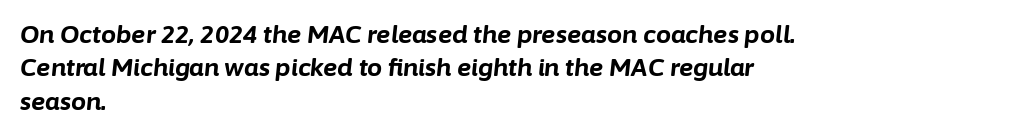
Q: Is the text bold? A: Yes.
Q: Is the text italic (slanted)? A: Yes, it leans right by about 6 degrees.
Q: Is the text underlined? A: No.
Q: How is the paragraph aligned? A: Left-aligned.
Q: Is the spacing between letters normal or unusually wide? A: Normal.
Q: Is the spacing between lines tight, normal or loose? A: Normal.
